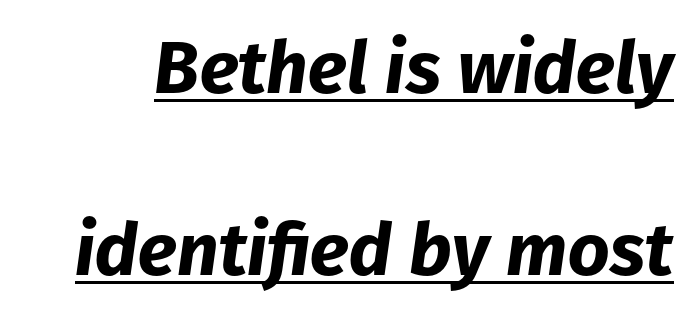
Q: Is the text bold? A: Yes.
Q: Is the text italic (slanted)? A: Yes, it leans right by about 8 degrees.
Q: Is the text underlined? A: Yes.
Q: Is the spacing between letters normal or unusually wide? A: Normal.
Q: Is the spacing between lines tight, normal or loose? A: Loose.
Q: Width (condensed, normal, or wide)? A: Normal.
Q: Stroke contrast? A: Low.
Q: x-height? A: Medium.
Q: Monospaced? A: No.
